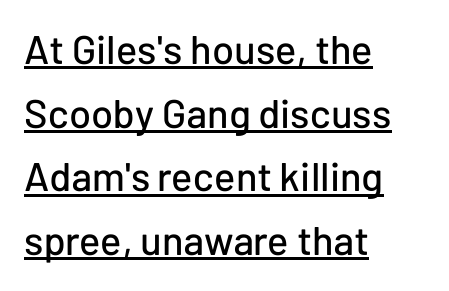
The image shows 40 px sans-serif type, upright; set left-aligned, normal line spacing (1.59x), normal letter spacing, underlined; low stroke contrast and a medium x-height.
